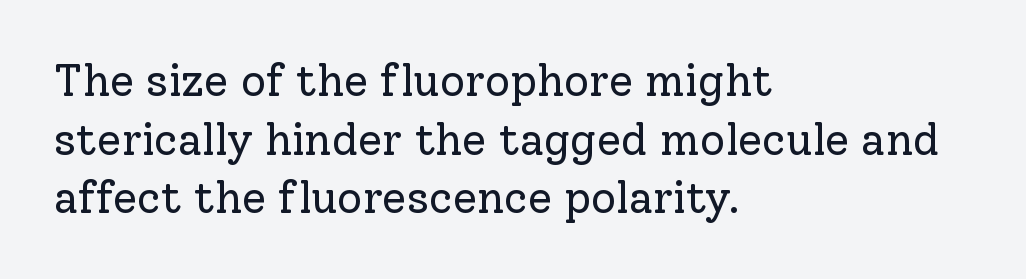
The characters display serif detailing at their extremities. When letters stand straight like this, we call the style roman or upright. Spacing verdict: proportional, widths tailored to each character. The passage shown stacks its lines at a standard gap. Check under the words: just untouched page. A student would call this left alignment; a typographer would say flush left, rag right.
